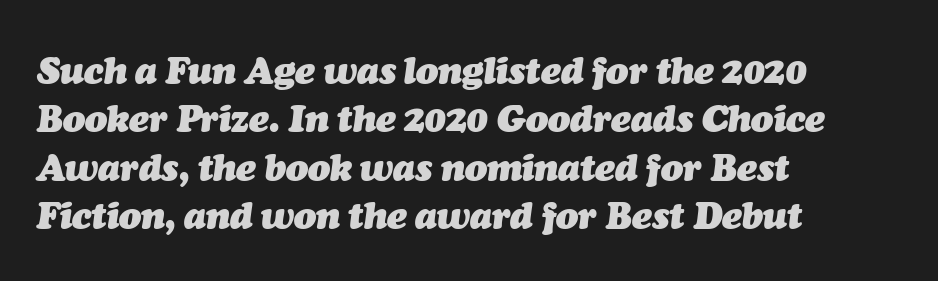
{"italic": "yes", "lean": "right", "slant_degrees": 7, "bold": "yes", "weight": "heavy", "width": "normal", "stroke_contrast": "medium", "x_height": "medium", "monospaced": "no", "underline": "no", "align": "left", "line_spacing": "normal", "line_spacing_ratio": 1.31, "letter_spacing": "normal", "letter_spacing_em": 0.0, "glyph_px": 37}
